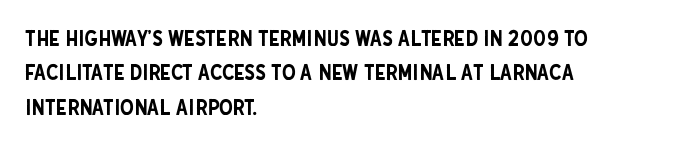
The image shows 22 px text type, upright; set left-aligned, normal line spacing (1.56x), normal letter spacing, not underlined.
